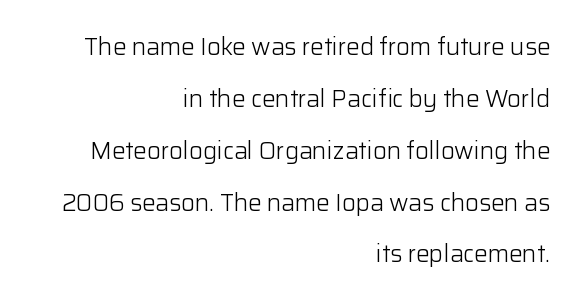
The image shows 24 px text type, upright; set right-aligned, loose line spacing (2.16x), normal letter spacing, not underlined.
